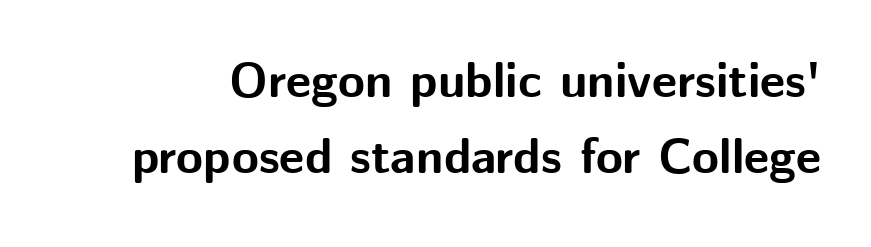
The image shows 49 px bold sans-serif type, upright; set normal line spacing (1.56x), normal letter spacing, not underlined; medium stroke contrast and a medium x-height.
